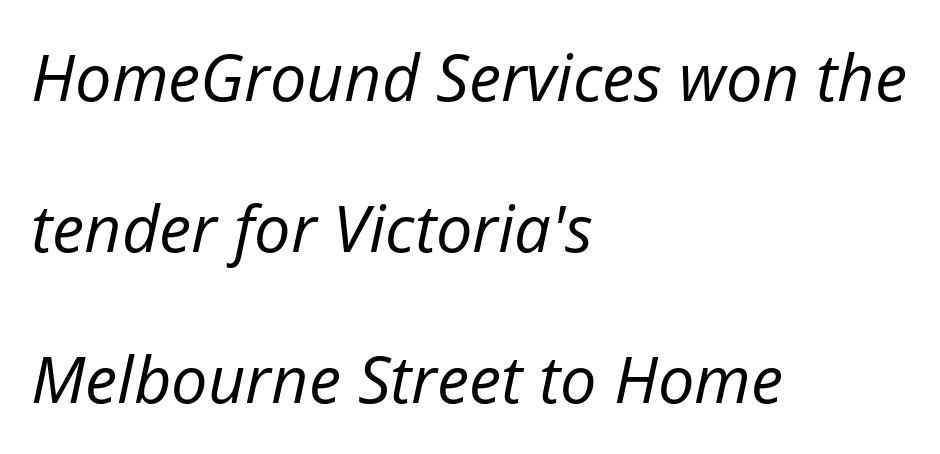
Q: Is the text bold? A: No.
Q: Is the text italic (slanted)? A: Yes, it leans right by about 12 degrees.
Q: Is the text underlined? A: No.
Q: How is the paragraph aligned? A: Left-aligned.
Q: Is the spacing between letters normal or unusually wide? A: Normal.
Q: Is the spacing between lines tight, normal or loose? A: Loose.
Q: Width (condensed, normal, or wide)? A: Normal.
Q: Stroke contrast? A: Low.
Q: x-height? A: Medium.
Q: Monospaced? A: No.
